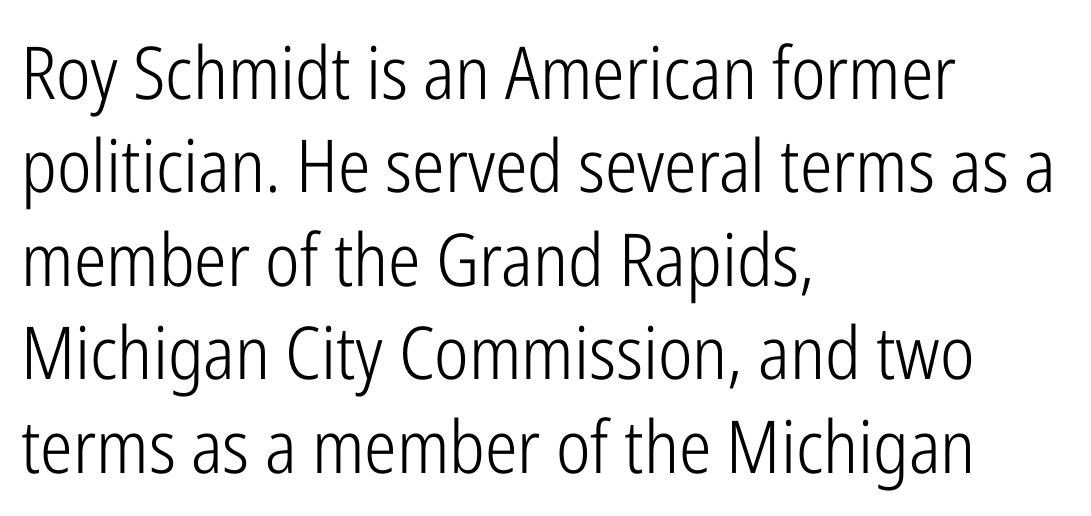
Q: Is the text bold? A: No.
Q: Is the text italic (slanted)? A: No, it is upright.
Q: Is the typeface a serif or a sans-serif typeface? A: Sans-serif.
Q: Is the text underlined? A: No.
Q: How is the paragraph aligned? A: Left-aligned.
Q: Is the spacing between letters normal or unusually wide? A: Normal.
Q: Is the spacing between lines tight, normal or loose? A: Normal.
Q: Width (condensed, normal, or wide)? A: Condensed.
Q: Stroke contrast? A: Low.
Q: x-height? A: Medium.
Q: Monospaced? A: No.
